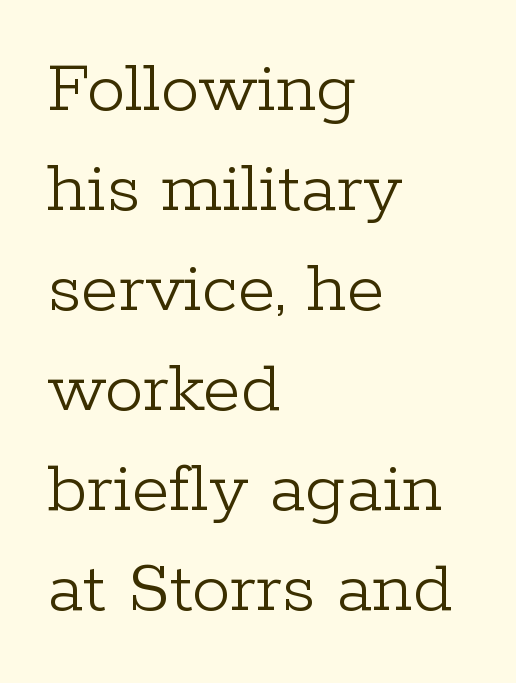
Short note: letters normally spaced. Anything drawn beneath the words? Only blank space. The lettering stays uniformly vertical, giving the passage a roman look. Each new line begins a customary step beneath the previous one. Note the varied advance widths — an 'i' is clearly narrower than an 'm'. The letters carry serifs — small finishing strokes at the ends of their stems.
